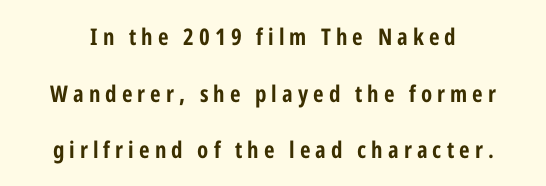
{"italic": "no", "bold": "yes", "underline": "no", "line_spacing": "loose", "line_spacing_ratio": 2.46, "letter_spacing": "wide", "letter_spacing_em": 0.22, "glyph_px": 23}
